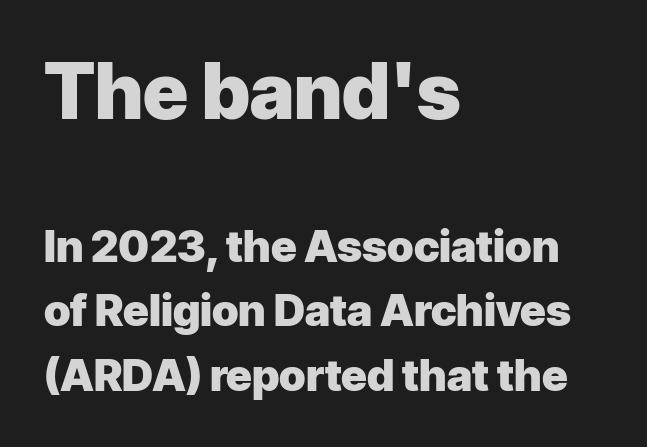
The image shows 77 px heavy sans-serif type, upright; set left-aligned, normal line spacing (1.47x), normal letter spacing, not underlined; the first (top) block is 1.75x larger; low stroke contrast and a medium x-height.
